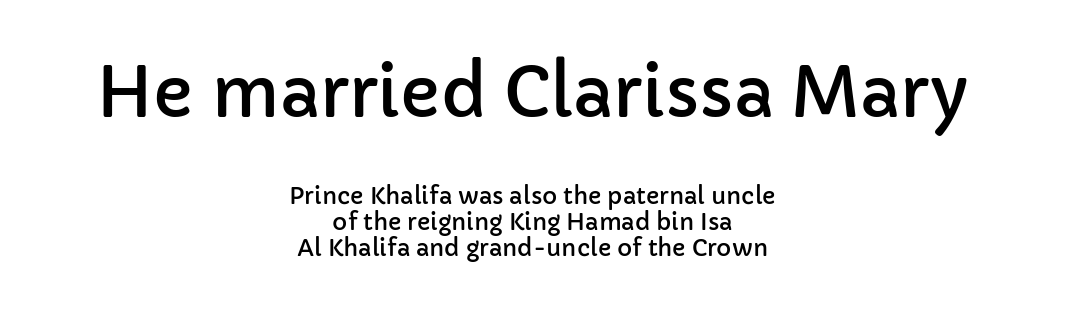
Q: Is the text italic (slanted)? A: No, it is upright.
Q: Is the typeface a serif or a sans-serif typeface? A: Sans-serif.
Q: Is the text underlined? A: No.
Q: How is the paragraph aligned? A: Centered.
Q: Is the spacing between letters normal or unusually wide? A: Normal.
Q: Is the spacing between lines tight, normal or loose? A: Tight.
Q: Which block of text is set in a larger size, the first (top) or the second (bottom)? A: The first (top) one.
Q: Width (condensed, normal, or wide)? A: Normal.
Q: Stroke contrast? A: Low.
Q: x-height? A: Medium.
Q: Monospaced? A: No.
